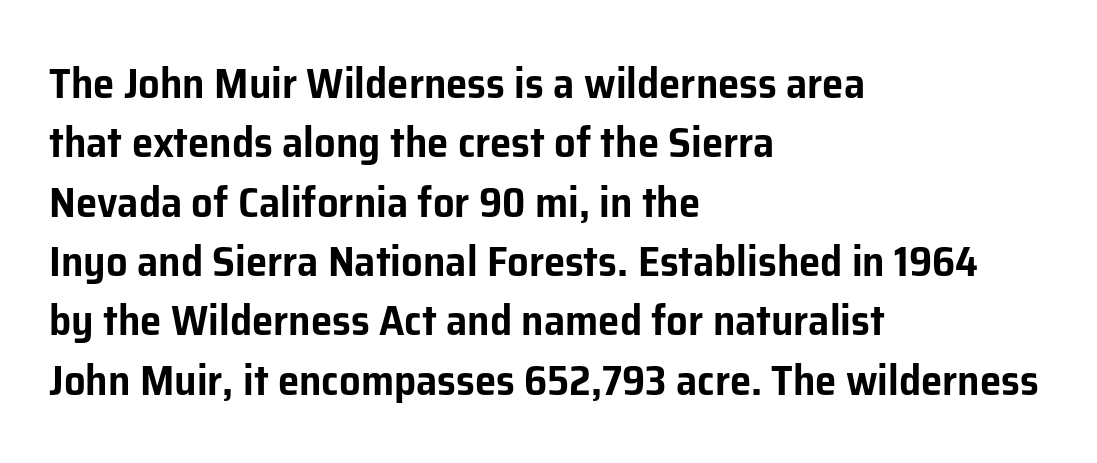
The image shows 43 px sans-serif type, upright; set left-aligned, normal line spacing (1.38x), normal letter spacing, not underlined; low stroke contrast and a medium x-height.
